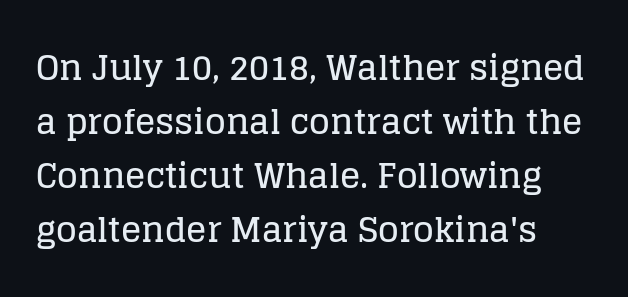
Q: Is the text italic (slanted)? A: No, it is upright.
Q: Is the typeface a serif or a sans-serif typeface? A: Serif.
Q: Is the text underlined? A: No.
Q: Is the spacing between letters normal or unusually wide? A: Normal.
Q: Is the spacing between lines tight, normal or loose? A: Normal.
Q: Width (condensed, normal, or wide)? A: Normal.
Q: Stroke contrast? A: Low.
Q: x-height? A: Large.
Q: Monospaced? A: No.
